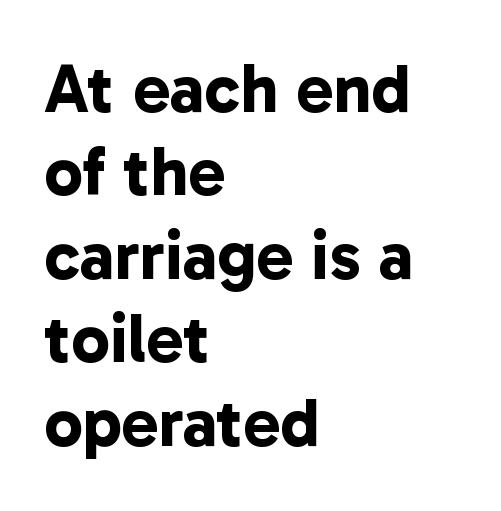
The image shows 69 px bold sans-serif type; set left-aligned, line spacing 1.21x, normal letter spacing, not underlined; low stroke contrast and a medium x-height.
